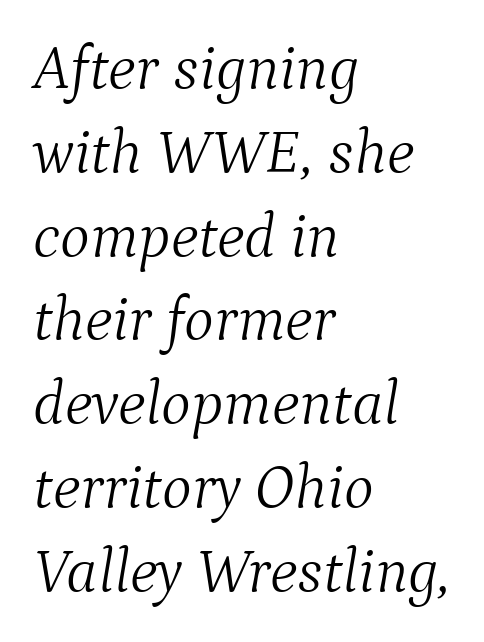
Q: Is the text bold? A: No.
Q: Is the text italic (slanted)? A: Yes, it leans right by about 9 degrees.
Q: Is the typeface a serif or a sans-serif typeface? A: Serif.
Q: Is the text underlined? A: No.
Q: How is the paragraph aligned? A: Left-aligned.
Q: Is the spacing between letters normal or unusually wide? A: Normal.
Q: Is the spacing between lines tight, normal or loose? A: Normal.
Q: Width (condensed, normal, or wide)? A: Normal.
Q: Stroke contrast? A: Medium.
Q: x-height? A: Medium.
Q: Monospaced? A: No.
